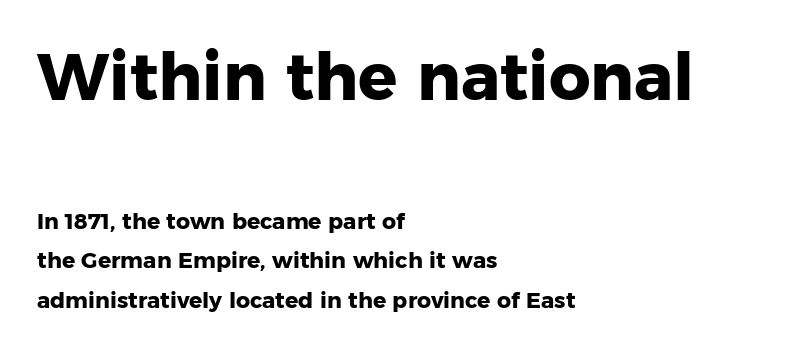
The image shows 65 px heavy sans-serif type, upright; set left-aligned, line spacing 1.81x, normal letter spacing, not underlined; the first (top) block is 2.95x larger; low stroke contrast and a medium x-height.
